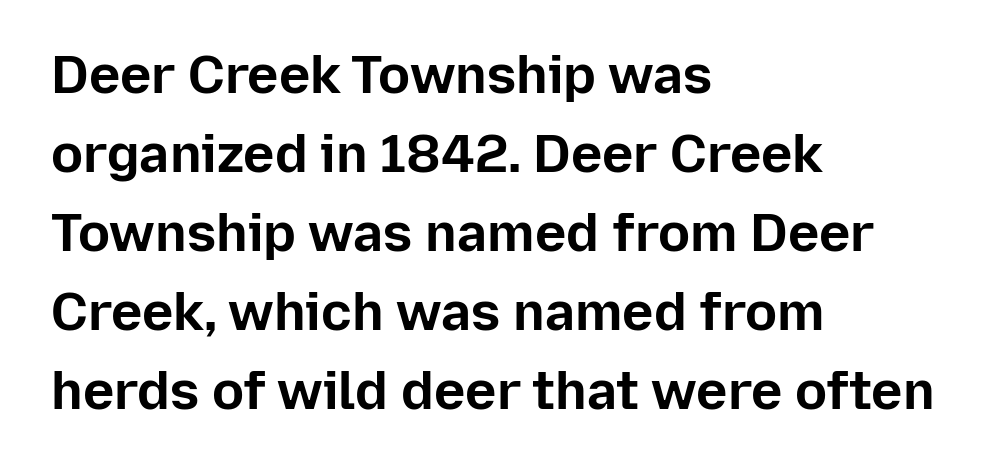
The image shows 53 px bold sans-serif type, upright; set left-aligned, normal line spacing (1.49x), normal letter spacing, not underlined; low stroke contrast and a medium x-height.
